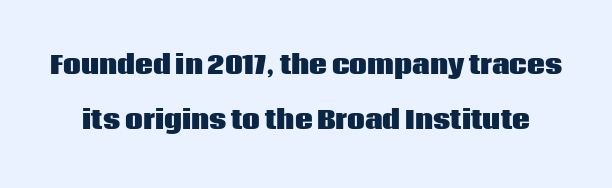
Descenders hang freely into open space. Nope, not italic — everything's standing straight. The gaps between neighbouring characters are ordinary and unremarkable. The strokes are fattened all the way to bold. In terms of leading, this rendering errs on the spacious side.
